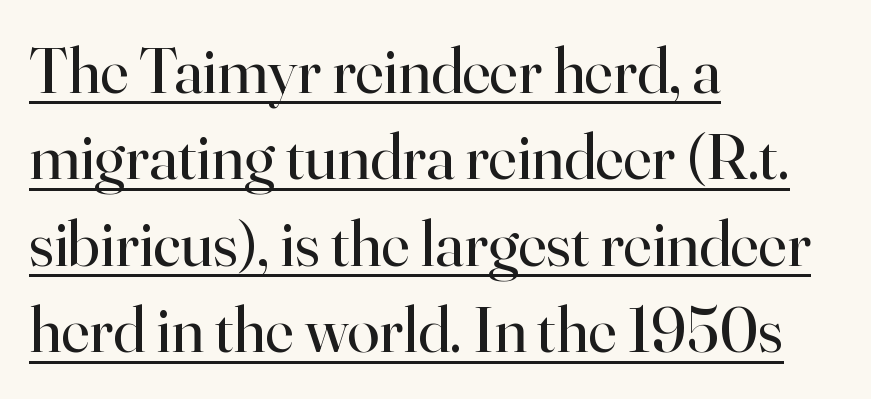
{"serif": "yes", "italic": "no", "bold": "no", "weight": "regular", "width": "normal", "stroke_contrast": "high", "x_height": "small", "monospaced": "no", "underline": "yes", "align": "left", "line_spacing": "normal", "line_spacing_ratio": 1.33, "letter_spacing": "normal", "letter_spacing_em": 0.0, "glyph_px": 65}
